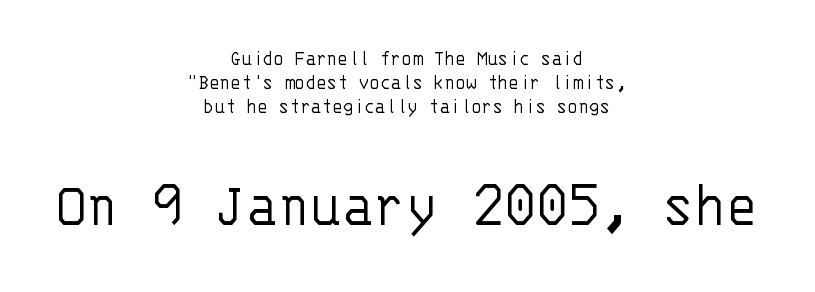
{"serif": "no", "italic": "no", "bold": "no", "weight": "light", "width": "normal", "stroke_contrast": "low", "x_height": "large", "monospaced": "yes", "underline": "no", "align": "center", "line_spacing": "tight", "line_spacing_ratio": 1.08, "letter_spacing": "normal", "letter_spacing_em": 0.0, "larger_block": "second", "size_ratio": 3.0, "glyph_px": 66}
